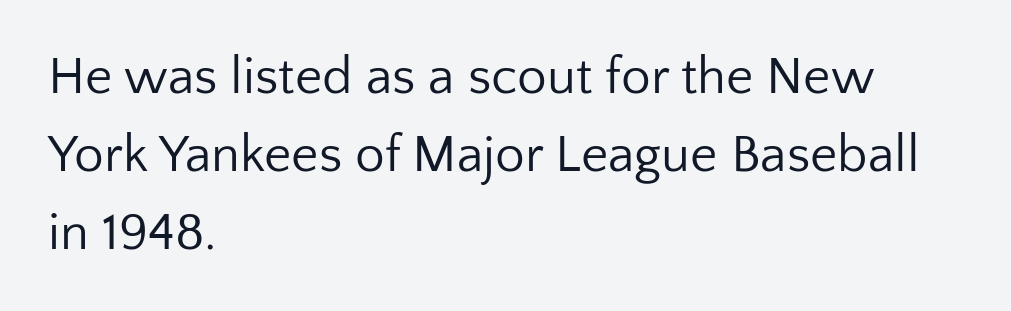
{"serif": "no", "italic": "no", "bold": "no", "weight": "regular", "width": "normal", "stroke_contrast": "low", "x_height": "medium", "monospaced": "no", "underline": "no", "align": "left", "line_spacing": "normal", "line_spacing_ratio": 1.47, "letter_spacing": "normal", "letter_spacing_em": 0.0, "glyph_px": 53}
